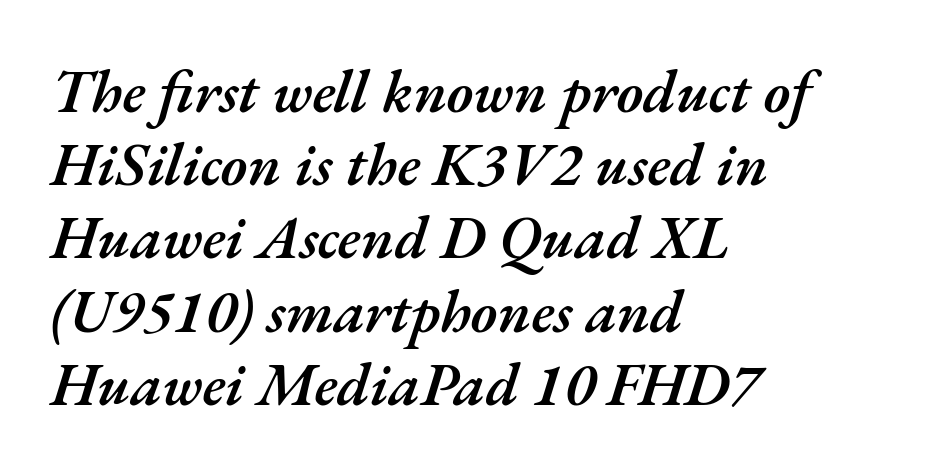
{"italic": "yes", "lean": "right", "slant_degrees": 17, "bold": "semi", "weight": "semibold", "width": "normal", "stroke_contrast": "medium", "x_height": "small", "monospaced": "no", "underline": "no", "align": "left", "line_spacing_ratio": 1.22, "letter_spacing": "normal", "letter_spacing_em": 0.0, "glyph_px": 60}
